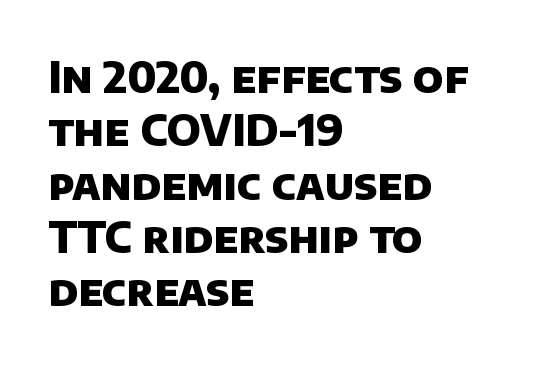
The image shows 43 px heavy sans-serif type; set left-aligned, line spacing 1.24x, normal letter spacing, not underlined; low stroke contrast and a large x-height.
